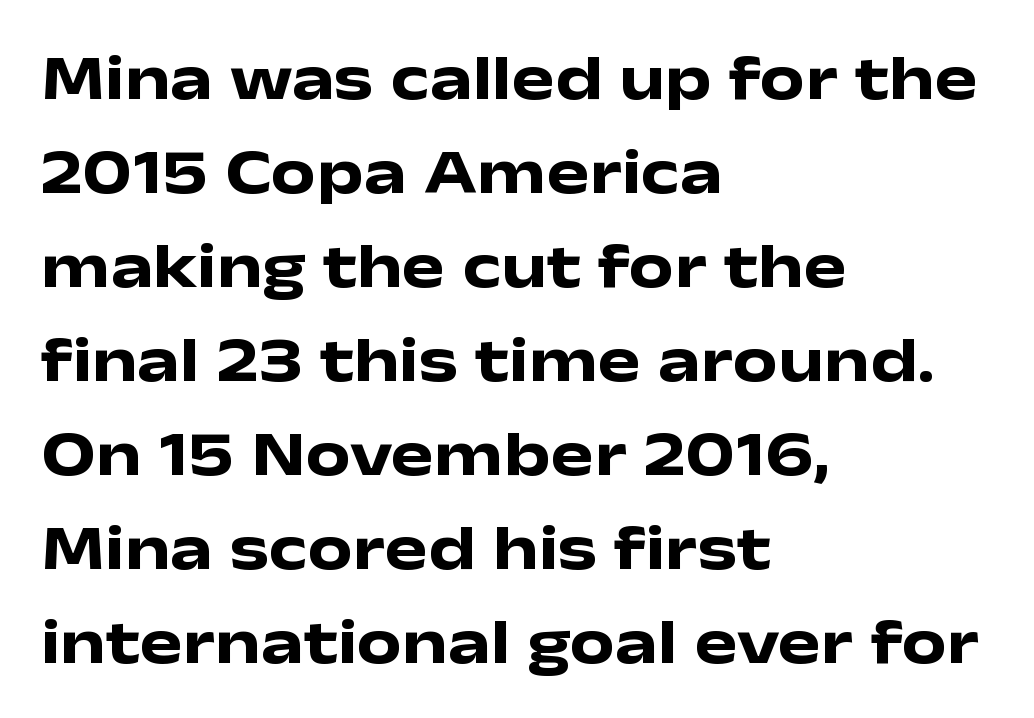
The image shows 64 px heavy, wide sans-serif type, upright; set left-aligned, normal line spacing (1.47x), normal letter spacing, not underlined; low stroke contrast and a medium x-height.
